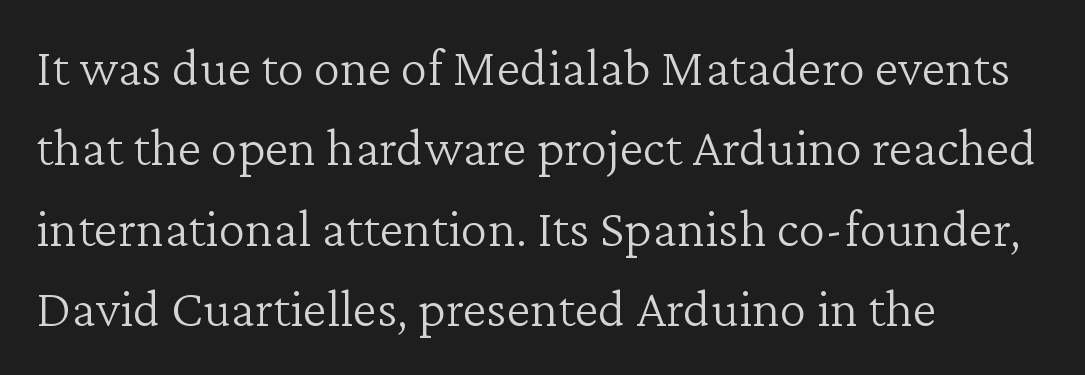
The designer left line spacing at the default. What stands out about the letter spacing? Nothing — it is the standard amount. Glance below the letters and you will spot only blank space. Spacing verdict: proportional, widths tailored to each character. Every character sits straight up, as roman type does. These lines are composed in type with serifs.
